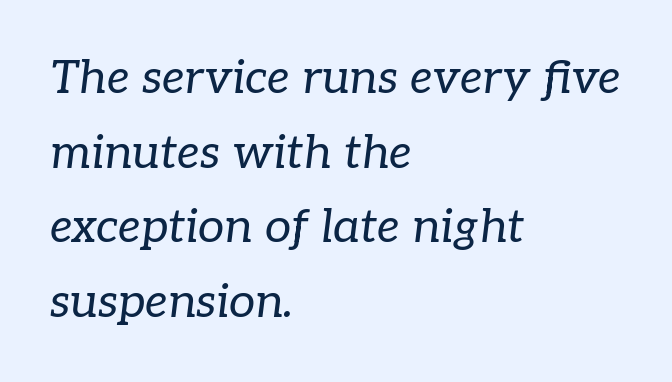
{"serif": "yes", "italic": "yes", "lean": "right", "slant_degrees": 7, "bold": "no", "weight": "regular", "width": "normal", "stroke_contrast": "low", "x_height": "medium", "monospaced": "no", "underline": "no", "align": "left", "line_spacing": "normal", "line_spacing_ratio": 1.59, "letter_spacing": "normal", "letter_spacing_em": 0.0, "glyph_px": 47}
